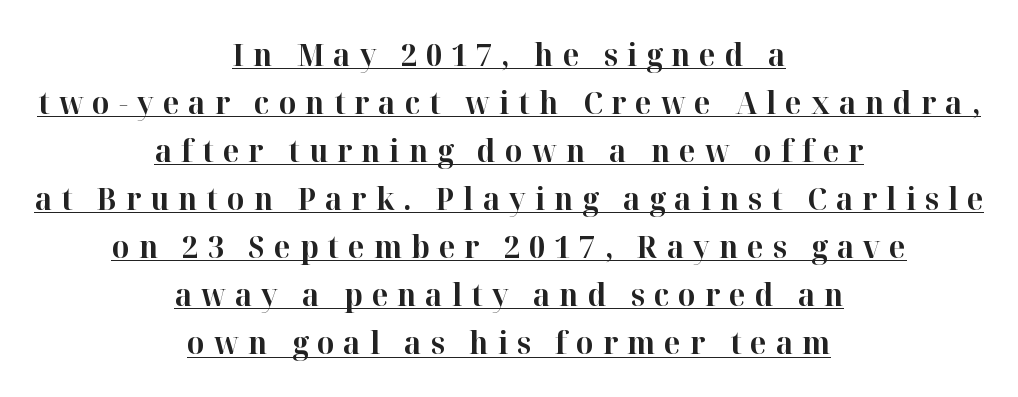
Q: Is the text bold? A: Yes.
Q: Is the text italic (slanted)? A: No, it is upright.
Q: Is the typeface a serif or a sans-serif typeface? A: Serif.
Q: Is the text underlined? A: Yes.
Q: How is the paragraph aligned? A: Centered.
Q: Is the spacing between letters normal or unusually wide? A: Unusually wide.
Q: Is the spacing between lines tight, normal or loose? A: Normal.
Q: Width (condensed, normal, or wide)? A: Normal.
Q: Stroke contrast? A: High.
Q: x-height? A: Medium.
Q: Monospaced? A: No.
